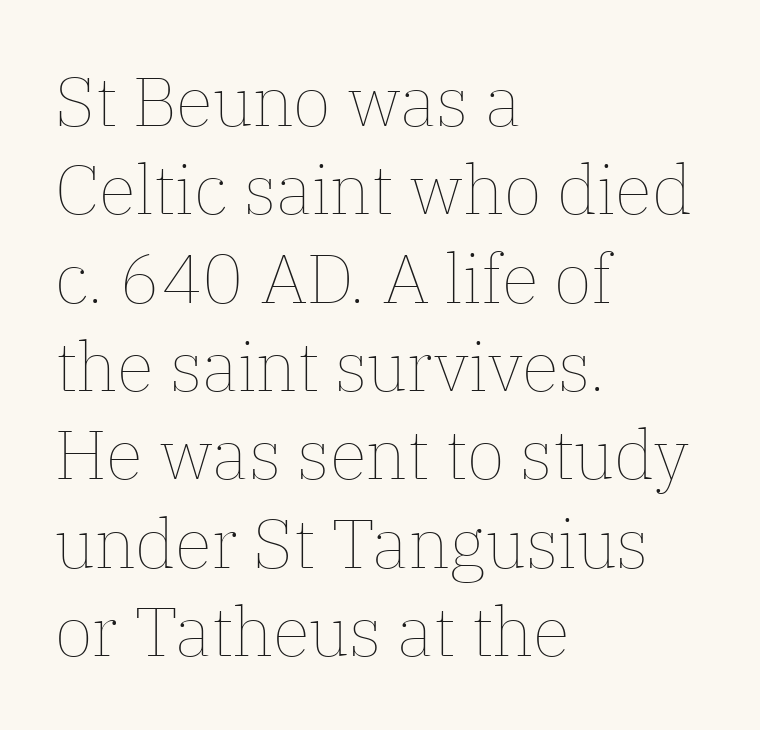
The lettering stays uniformly vertical, giving the passage a roman look. In terms of letterspacing, this is plain default setting. Compared with a centered layout, this one pins lines to the left instead. Anything drawn beneath the words? Only blank space.
